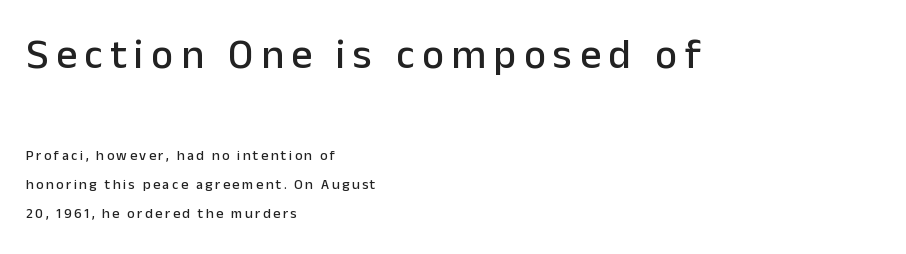
You could fit nearly another row in the gap between these rows. Layout note: lines flush left. What kind of face is this? One without serifs — a sans. Plain, unruled lines of type.
